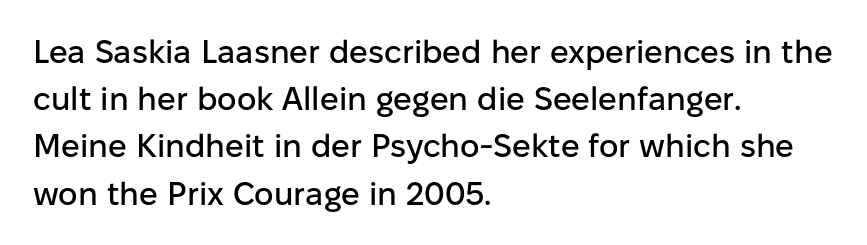
The image shows 33 px sans-serif type, upright; set left-aligned, normal line spacing (1.43x), normal letter spacing, not underlined; low stroke contrast and a medium x-height.
